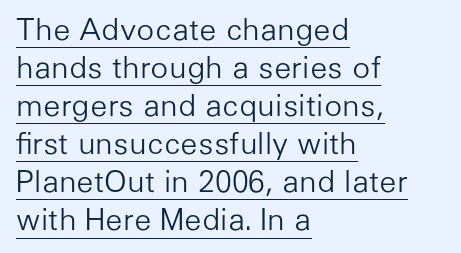
{"serif": "no", "italic": "no", "bold": "no", "weight": "light", "width": "normal", "stroke_contrast": "low", "x_height": "medium", "monospaced": "no", "underline": "yes", "align": "left", "line_spacing": "normal", "line_spacing_ratio": 1.27, "letter_spacing": "normal", "letter_spacing_em": 0.0, "glyph_px": 30}
